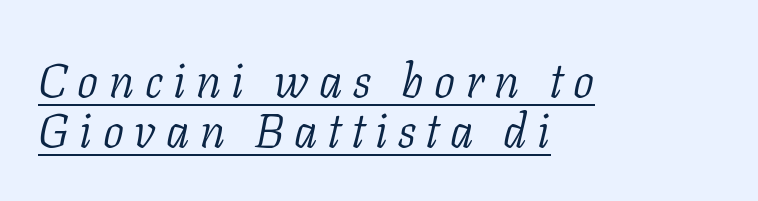
The image shows 47 px light serif type, italic (leaning right); set left-aligned, tight line spacing (1.06x), unusually wide letter spacing (+0.22 em), underlined; low stroke contrast and a medium x-height.
